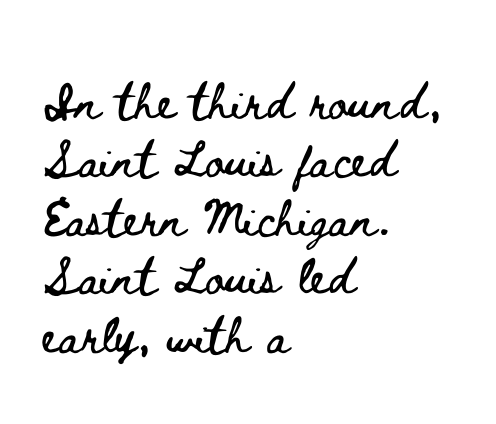
The image shows 46 px wide type; set left-aligned, normal line spacing (1.27x), normal letter spacing, not underlined; low stroke contrast and a small x-height.
